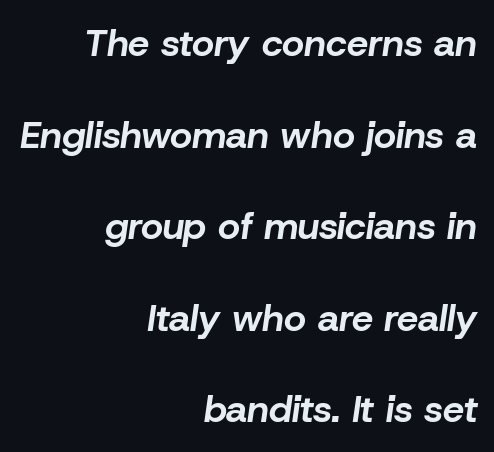
The image shows 38 px bold type, italic (leaning right); set right-aligned, loose line spacing (2.41x), normal letter spacing, not underlined; low stroke contrast and a medium x-height.
